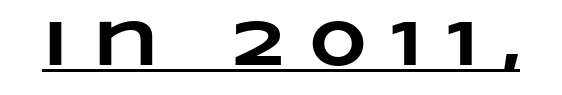
The image shows 64 px heavy, wide type; set unusually wide letter spacing (+0.39 em), underlined; low stroke contrast and a large x-height.
